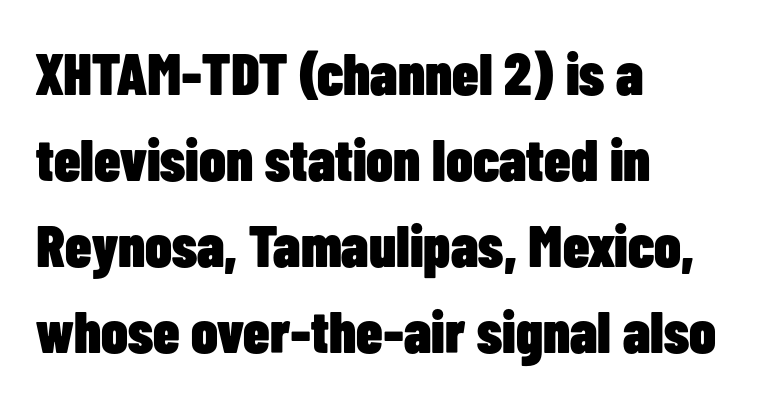
Italic: no, the glyphs are upright roman. Each word holds together tightly as a unit, with standard inter-letter gaps. Has an underline been added? It has not. Each letter keeps its own natural width here, so spacing adapts to shape. Each letter's strokes conclude bluntly, with no projecting serifs.
